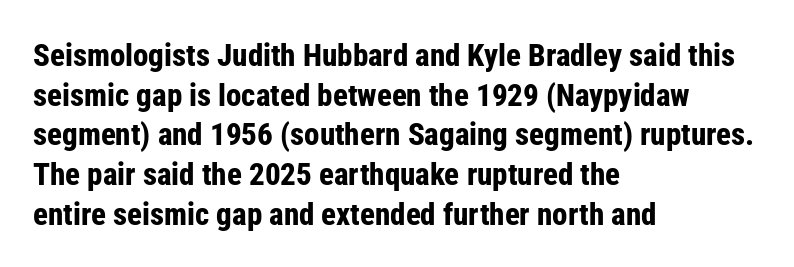
Decoration check: the copy has no underline. The line-height multiplier appears to be the usual default. Nobody touched the tracking dial on this one. Is this a fixed-width face? No — the glyphs have proportional, varying widths.
